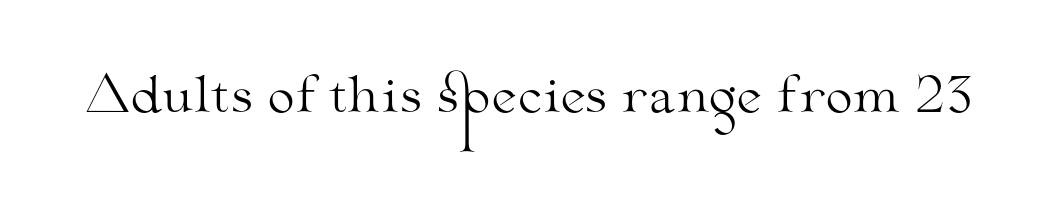
Q: Is the text bold? A: No.
Q: Is the text italic (slanted)? A: No, it is upright.
Q: Is the typeface a serif or a sans-serif typeface? A: Serif.
Q: Is the text underlined? A: No.
Q: Is the spacing between letters normal or unusually wide? A: Normal.
Q: Width (condensed, normal, or wide)? A: Wide.
Q: Stroke contrast? A: Medium.
Q: x-height? A: Small.
Q: Monospaced? A: No.
